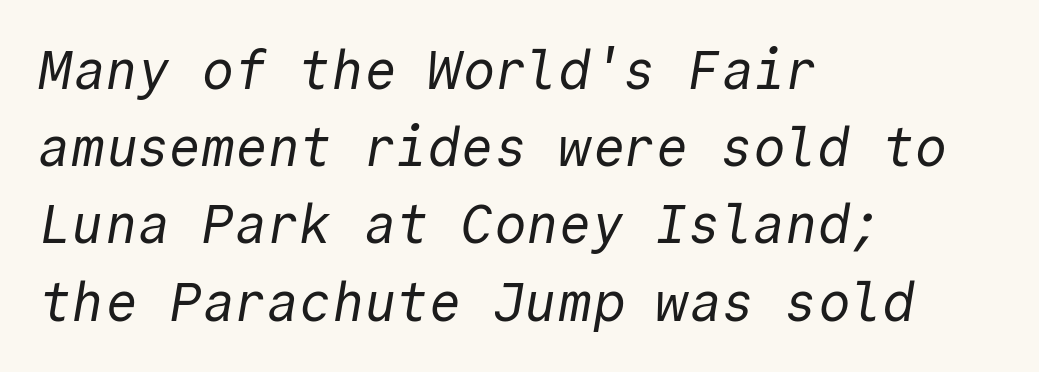
The gap between lines stays unmarked. There is no visible air inserted between adjacent glyphs. Caption: face not bold, strokes unweighted. Where is the straight margin? On the left.
